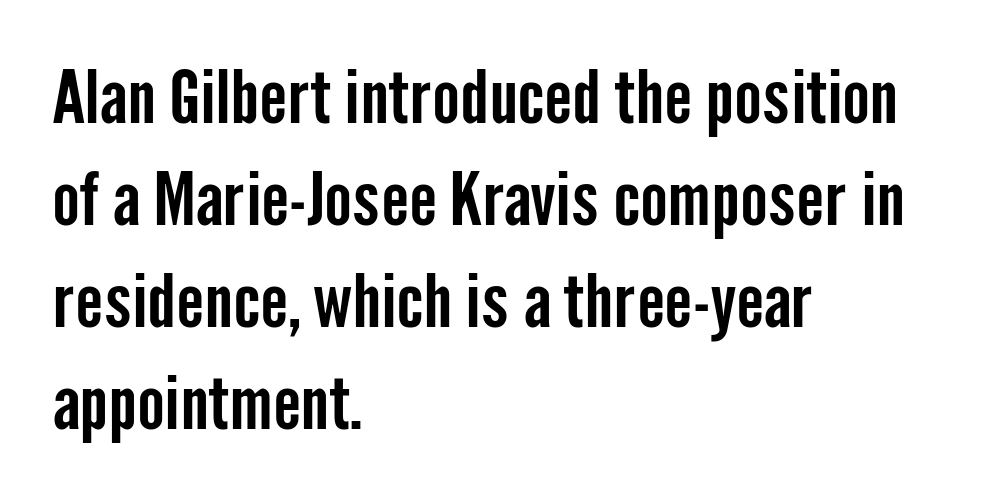
The image shows 74 px condensed sans-serif type, upright; set left-aligned, normal line spacing (1.38x), normal letter spacing, not underlined; low stroke contrast and a medium x-height.
